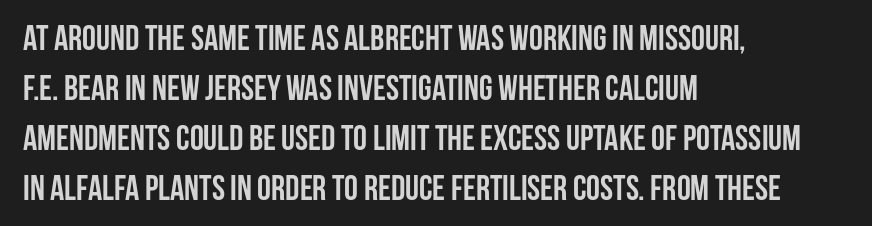
{"serif": "no", "italic": "no", "bold": "yes", "weight": "semibold", "width": "condensed", "stroke_contrast": "low", "x_height": "large", "monospaced": "no", "underline": "no", "align": "left", "line_spacing": "normal", "line_spacing_ratio": 1.43, "letter_spacing": "normal", "letter_spacing_em": 0.0, "glyph_px": 35}
